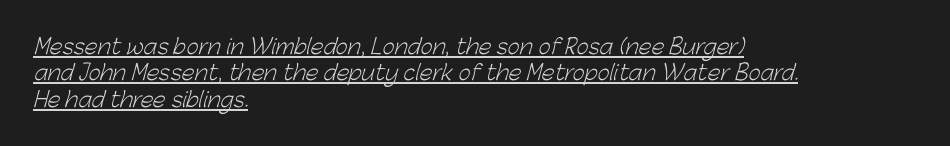
Q: Is the text bold? A: No.
Q: Is the text underlined? A: Yes.
Q: How is the paragraph aligned? A: Left-aligned.
Q: Is the spacing between letters normal or unusually wide? A: Normal.
Q: Is the spacing between lines tight, normal or loose? A: Normal.
